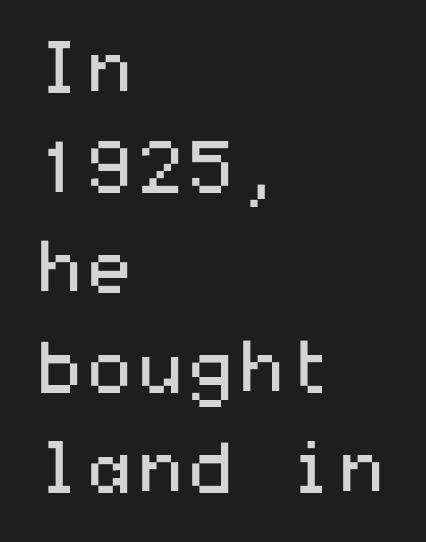
The image shows 72 px regular-weight, wide sans-serif type, upright; set left-aligned, normal line spacing (1.39x), normal letter spacing, not underlined; medium stroke contrast and a medium x-height.
